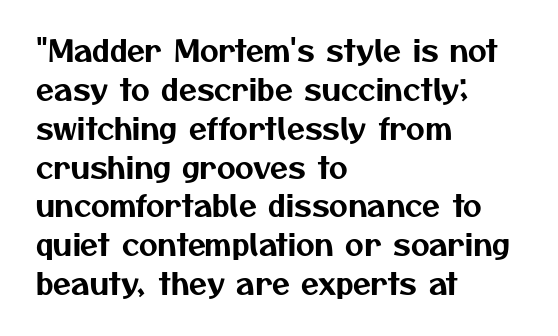
The image shows 29 px sans-serif type; set left-aligned, normal line spacing (1.34x), normal letter spacing, not underlined; medium stroke contrast and a medium x-height.
